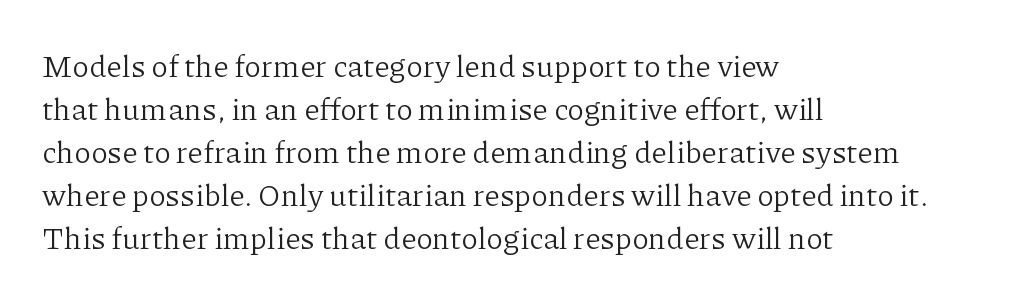
The image shows 31 px light serif type, upright; set left-aligned, normal line spacing (1.39x), normal letter spacing, not underlined; low stroke contrast and a medium x-height.
